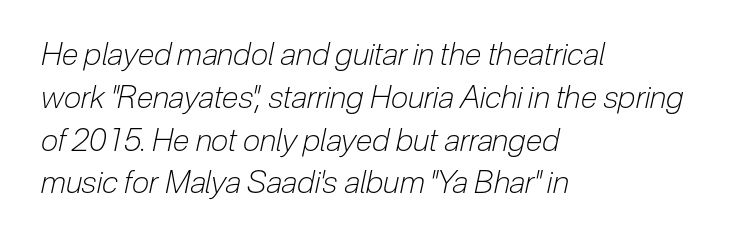
{"italic": "yes", "lean": "right", "slant_degrees": 12, "bold": "no", "weight": "light", "width": "condensed", "stroke_contrast": "low", "x_height": "medium", "monospaced": "no", "underline": "no", "align": "left", "line_spacing": "normal", "line_spacing_ratio": 1.38, "letter_spacing": "normal", "letter_spacing_em": 0.0, "glyph_px": 31}
